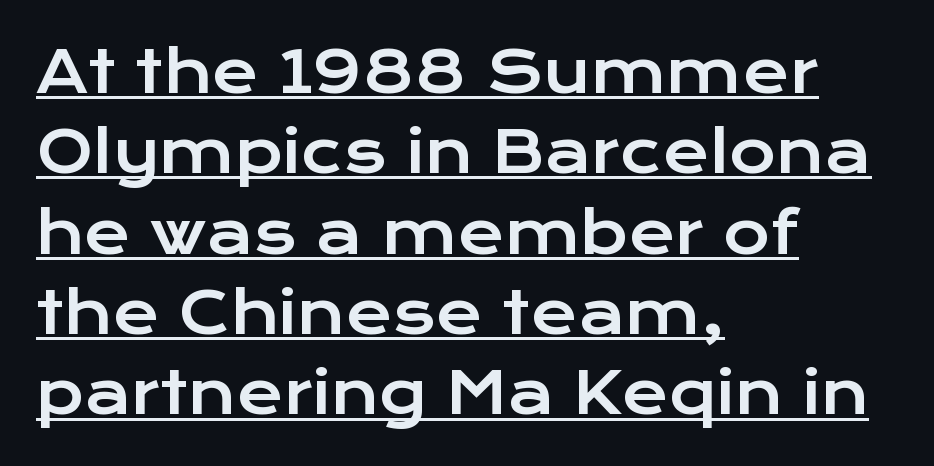
The image shows 57 px wide sans-serif type, upright; set left-aligned, normal line spacing (1.41x), normal letter spacing, underlined; low stroke contrast and a medium x-height.
